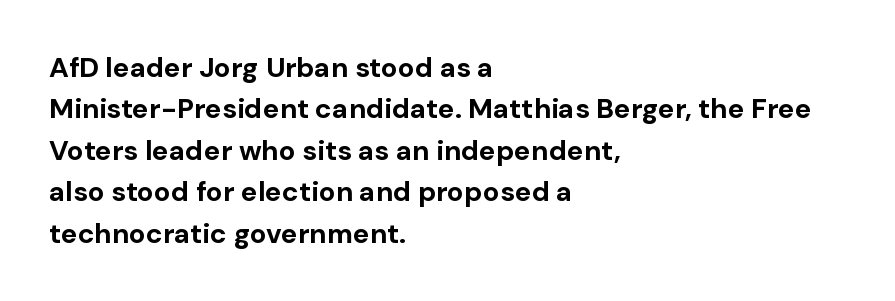
{"serif": "no", "italic": "no", "bold": "yes", "weight": "bold", "width": "normal", "stroke_contrast": "low", "x_height": "medium", "monospaced": "no", "underline": "no", "align": "left", "line_spacing": "normal", "line_spacing_ratio": 1.48, "letter_spacing": "normal", "letter_spacing_em": 0.0, "glyph_px": 28}
